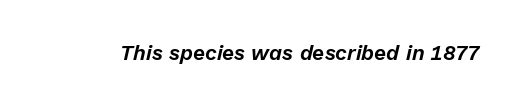
{"italic": "yes", "lean": "right", "slant_degrees": 13, "underline": "no", "letter_spacing": "normal", "letter_spacing_em": 0.0, "glyph_px": 21}
